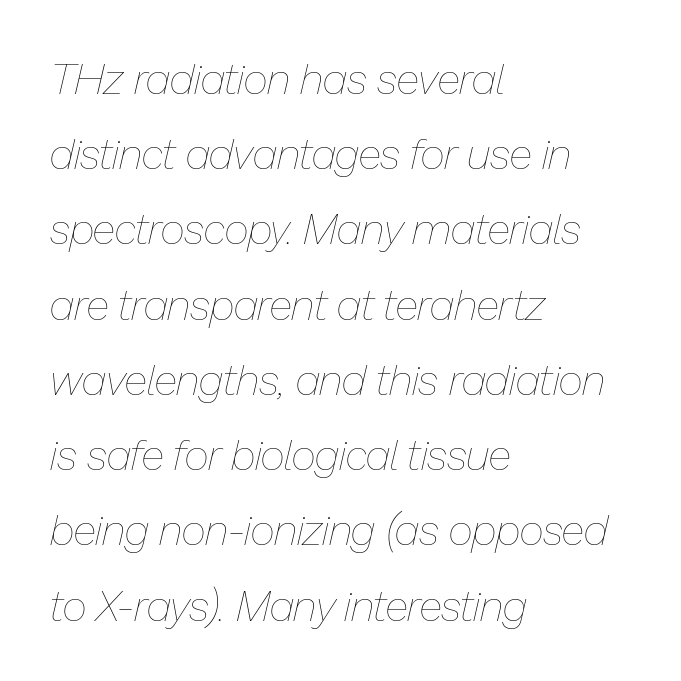
Q: Is the text bold? A: No.
Q: Is the text italic (slanted)? A: Yes, it leans right by about 13 degrees.
Q: Is the text underlined? A: No.
Q: How is the paragraph aligned? A: Left-aligned.
Q: Is the spacing between letters normal or unusually wide? A: Normal.
Q: Width (condensed, normal, or wide)? A: Normal.
Q: Stroke contrast? A: Low.
Q: x-height? A: Medium.
Q: Monospaced? A: No.
